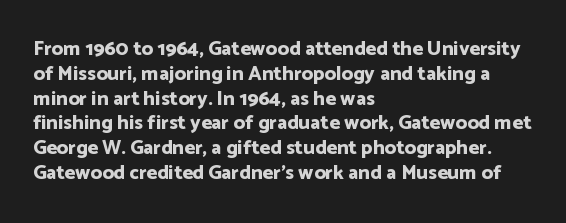
{"italic": "no", "bold": "yes", "underline": "no", "align": "left", "line_spacing_ratio": 1.24, "letter_spacing": "normal", "letter_spacing_em": 0.0, "glyph_px": 20}
